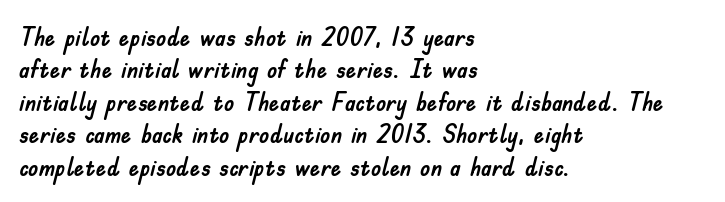
{"underline": "no", "align": "left", "line_spacing": "normal", "line_spacing_ratio": 1.25, "letter_spacing": "normal", "letter_spacing_em": 0.0, "glyph_px": 26}
